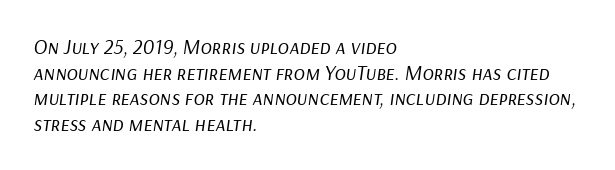
The image shows 21 px text type, italic (leaning right); set left-aligned, line spacing 1.22x, normal letter spacing, not underlined.
